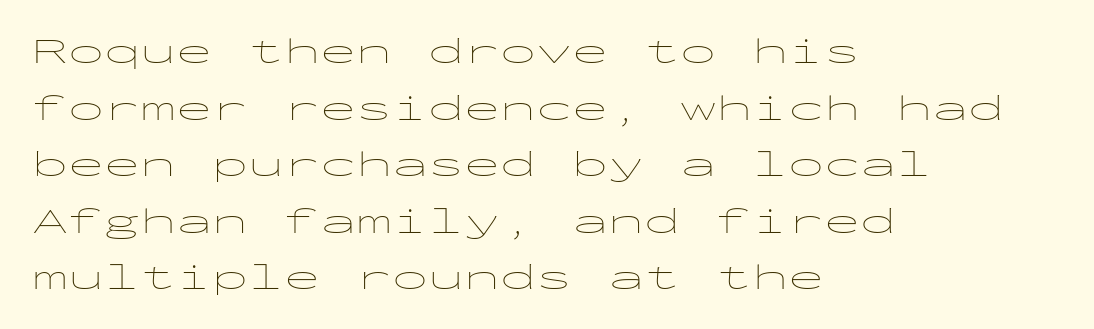
Q: Is the text bold? A: No.
Q: Is the text italic (slanted)? A: No, it is upright.
Q: Is the typeface a serif or a sans-serif typeface? A: Sans-serif.
Q: Is the text underlined? A: No.
Q: How is the paragraph aligned? A: Left-aligned.
Q: Is the spacing between letters normal or unusually wide? A: Normal.
Q: Is the spacing between lines tight, normal or loose? A: Normal.
Q: Width (condensed, normal, or wide)? A: Wide.
Q: Stroke contrast? A: Low.
Q: x-height? A: Medium.
Q: Monospaced? A: Yes.
